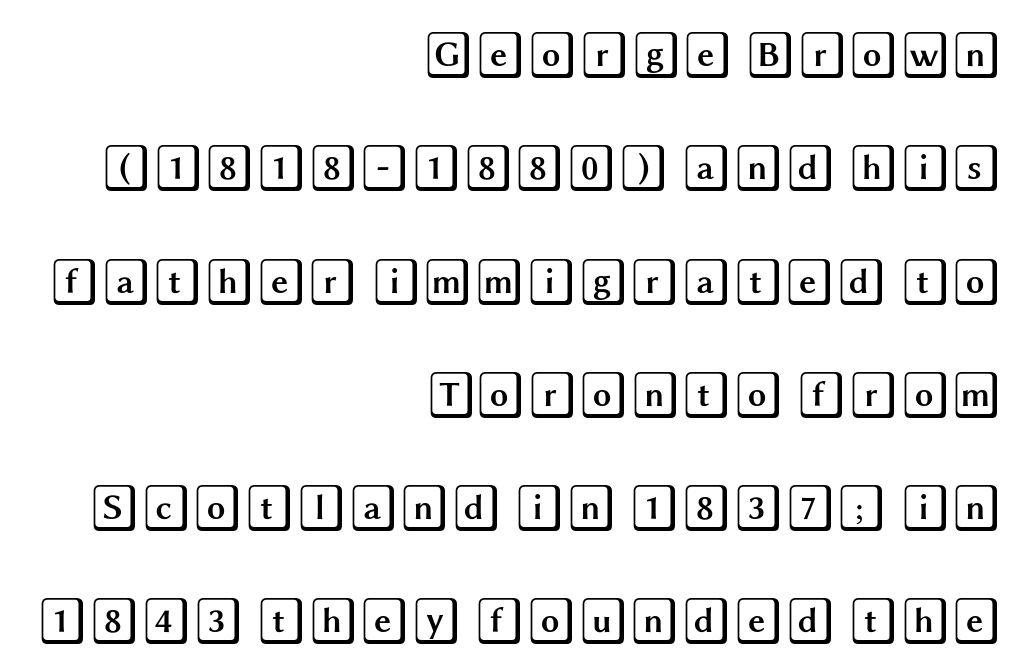
{"italic": "no", "width": "wide", "x_height": "large", "underline": "no", "align": "right", "line_spacing": "loose", "line_spacing_ratio": 2.41, "letter_spacing": "normal", "letter_spacing_em": 0.0, "glyph_px": 47}
